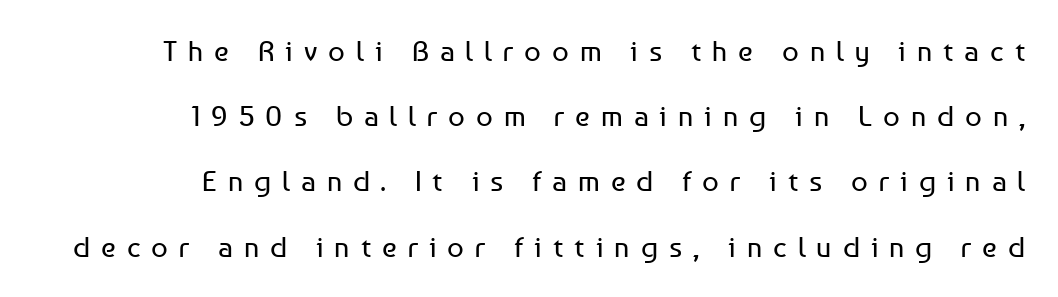
The image shows 29 px regular-weight sans-serif type, upright; set right-aligned, loose line spacing (2.25x), unusually wide letter spacing (+0.38 em), not underlined; low stroke contrast and a medium x-height.
